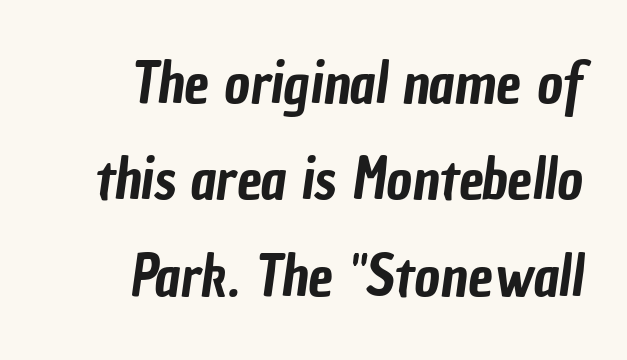
The image shows 56 px condensed sans-serif type; set right-aligned, line spacing 1.72x, normal letter spacing, not underlined; low stroke contrast and a medium x-height.
